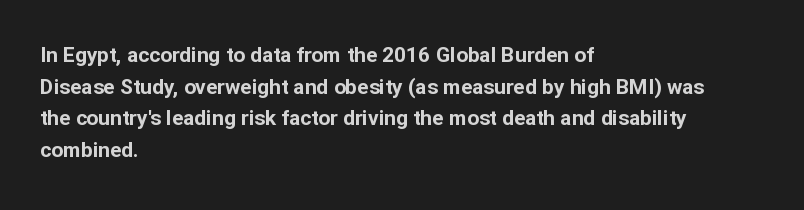
This is roman type, the default non-slanted kind. Observe the ordinary spacing: letters are neighbours, not strangers. The space between consecutive lines is moderate. Leftover space on each line is placed entirely after the last word. The string is rendered with underlining switched off. What weight is shown? A full bold with thick strokes.
